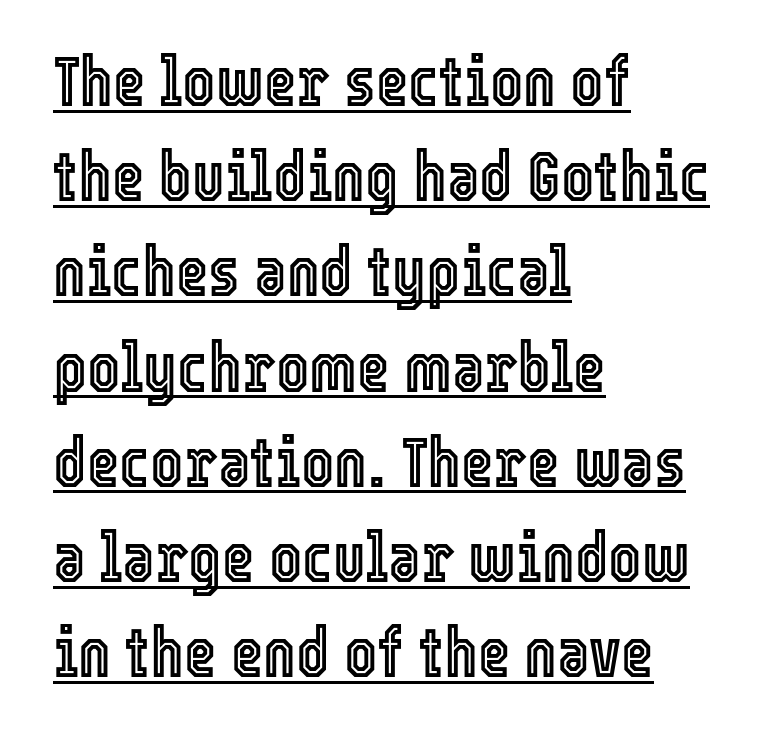
The image shows 70 px condensed type, upright; set left-aligned, normal line spacing (1.36x), normal letter spacing, underlined; a medium x-height.
